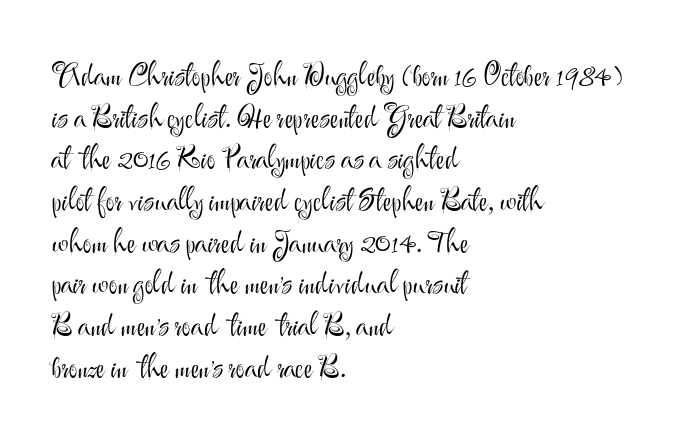
{"serif": "no", "bold": "no", "weight": "light", "width": "normal", "stroke_contrast": "medium", "x_height": "small", "monospaced": "no", "underline": "no", "align": "left", "line_spacing": "normal", "line_spacing_ratio": 1.39, "letter_spacing": "normal", "letter_spacing_em": 0.0, "glyph_px": 30}
